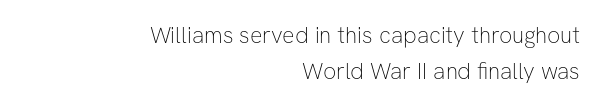
Q: Is the text bold? A: No.
Q: Is the text italic (slanted)? A: No, it is upright.
Q: Is the text underlined? A: No.
Q: How is the paragraph aligned? A: Right-aligned.
Q: Is the spacing between letters normal or unusually wide? A: Normal.
Q: Is the spacing between lines tight, normal or loose? A: Normal.
